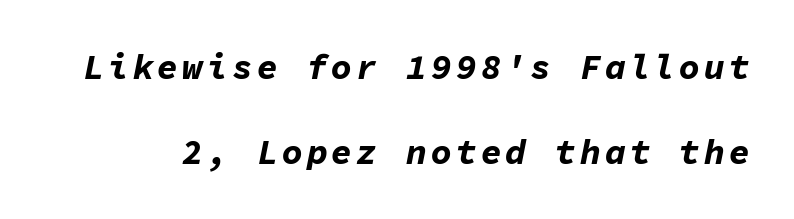
The leading is generous, giving the passage an open texture. Heavy-handed strokes throughout: this text is bold. This is oblique type, the kind used for emphasis or titles. Letters rest on an invisible, unmarked baseline. Monospaced: the letters line up in strict vertical columns.
